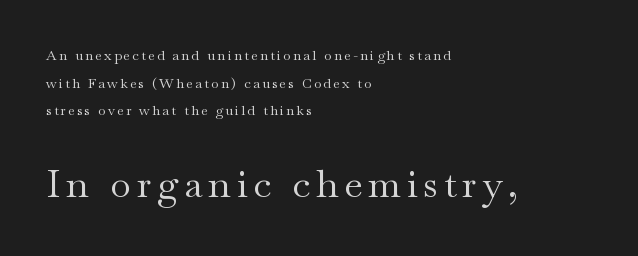
The image shows 38 px regular-weight, wide serif type, upright; set left-aligned, loose line spacing (1.97x), not underlined; the second (bottom) block is 2.71x larger; medium stroke contrast and a small x-height.
